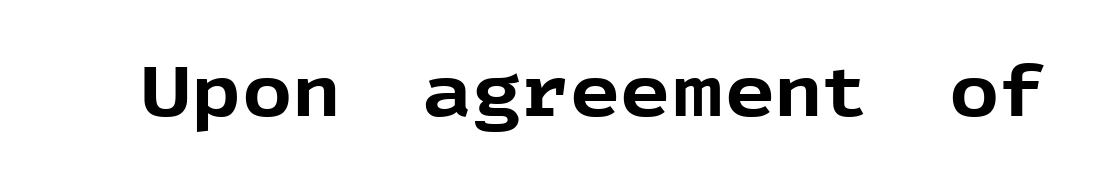
The image shows 70 px bold sans-serif type, upright; set normal letter spacing, not underlined; a medium x-height.
